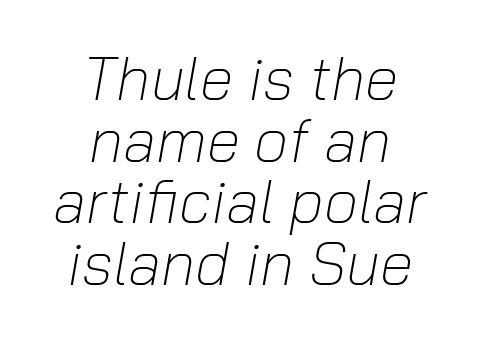
{"italic": "yes", "lean": "right", "slant_degrees": 10, "bold": "no", "weight": "light", "width": "normal", "stroke_contrast": "low", "x_height": "medium", "monospaced": "no", "underline": "no", "align": "center", "line_spacing": "tight", "line_spacing_ratio": 1.01, "letter_spacing": "normal", "letter_spacing_em": 0.0, "glyph_px": 61}
